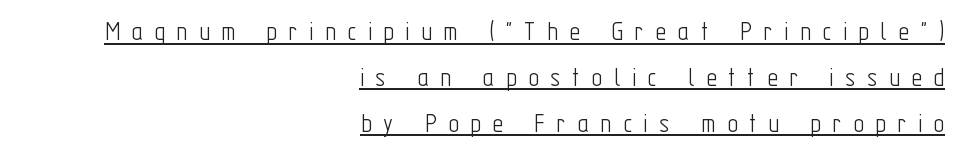
{"serif": "no", "italic": "no", "bold": "no", "weight": "light", "width": "condensed", "stroke_contrast": "low", "x_height": "medium", "monospaced": "no", "underline": "yes", "align": "right", "line_spacing": "normal", "line_spacing_ratio": 1.58, "letter_spacing": "wide", "letter_spacing_em": 0.4, "glyph_px": 29}
